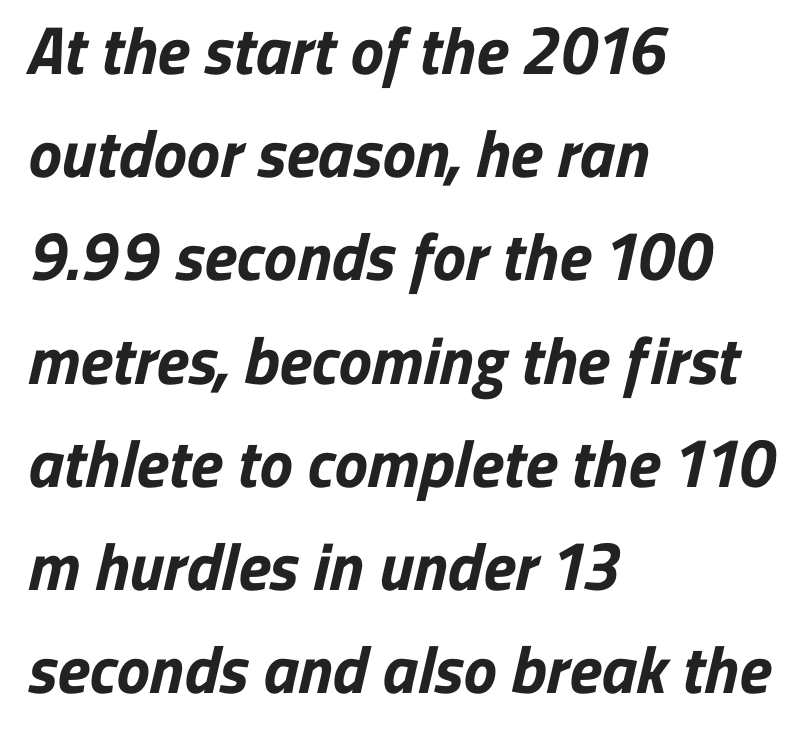
Q: Is the text bold? A: Yes.
Q: Is the typeface a serif or a sans-serif typeface? A: Sans-serif.
Q: Is the text underlined? A: No.
Q: How is the paragraph aligned? A: Left-aligned.
Q: Is the spacing between letters normal or unusually wide? A: Normal.
Q: Is the spacing between lines tight, normal or loose? A: Normal.
Q: Width (condensed, normal, or wide)? A: Normal.
Q: Stroke contrast? A: Low.
Q: x-height? A: Medium.
Q: Monospaced? A: No.
